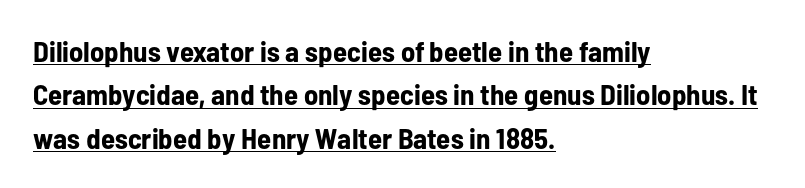
Quick note: not italic, upright. The glyphs in this specimen are sans serif. A baseline rule has been typeset under these characters. Plenty of ink on the page — the face is bold. Is the letter spacing exaggerated? No — it looks like the ordinary default.
